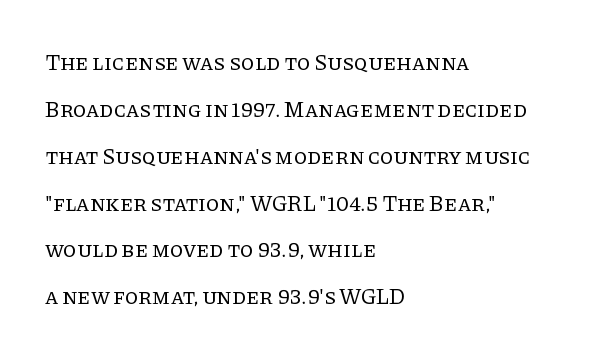
The image shows 22 px text type, upright; set left-aligned, loose line spacing (2.13x), normal letter spacing, not underlined.
